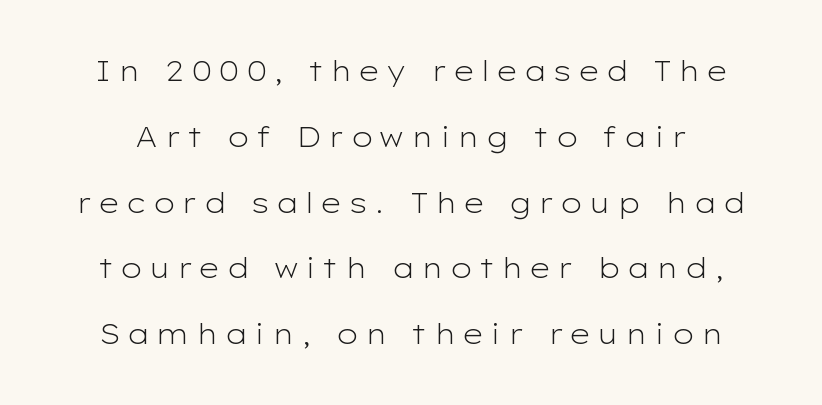
The image shows 28 px light, wide sans-serif type, upright; set loose line spacing (2.35x), unusually wide letter spacing (+0.24 em), not underlined; low stroke contrast and a medium x-height.
